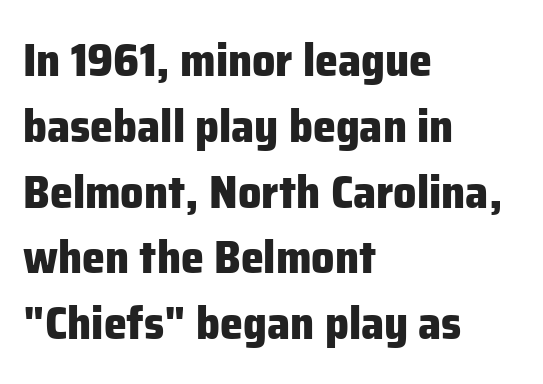
The image shows 46 px heavy sans-serif type, upright; set left-aligned, normal line spacing (1.43x), normal letter spacing, not underlined; low stroke contrast and a medium x-height.
